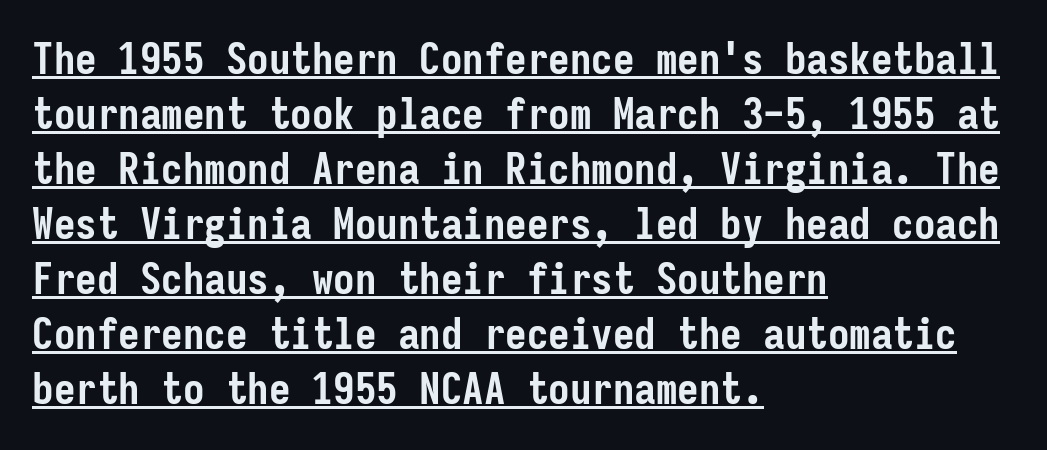
The image shows 43 px semibold, condensed sans-serif type, upright, monospaced; set left-aligned, normal line spacing (1.28x), normal letter spacing, underlined; low stroke contrast and a medium x-height.
